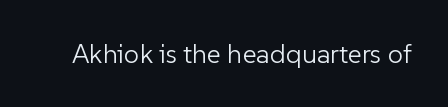
Has an underline been added? It has not. The type is set solid horizontally, with unmodified tracking. The characters are drawn with everyday or finer stroke widths. Every character sits straight up, as roman type does.
